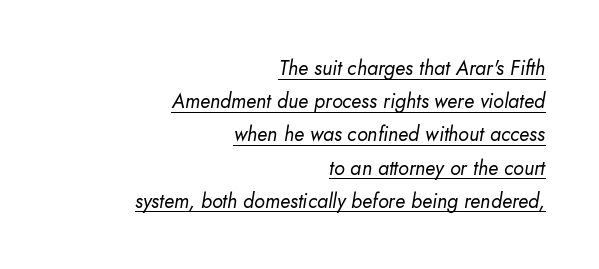
{"italic": "yes", "lean": "right", "slant_degrees": 10, "bold": "no", "underline": "yes", "align": "right", "line_spacing": "normal", "line_spacing_ratio": 1.66, "letter_spacing": "normal", "letter_spacing_em": 0.0, "glyph_px": 20}
